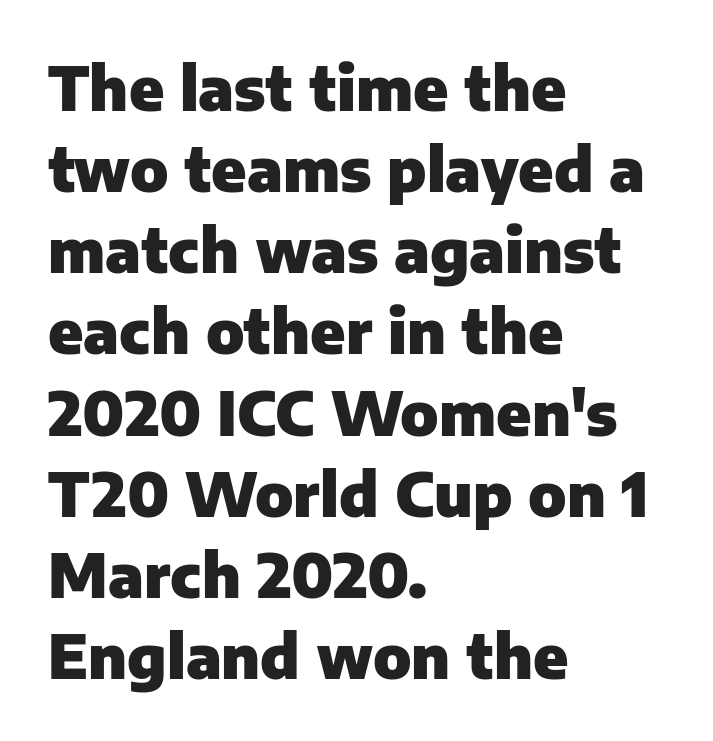
The image shows 61 px heavy sans-serif type, upright; set left-aligned, normal line spacing (1.33x), normal letter spacing, not underlined; low stroke contrast and a medium x-height.
